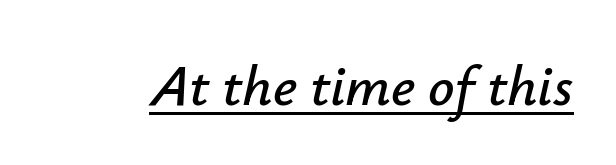
Q: Is the text italic (slanted)? A: Yes, it leans right by about 12 degrees.
Q: Is the text underlined? A: Yes.
Q: Is the spacing between letters normal or unusually wide? A: Normal.
Q: Width (condensed, normal, or wide)? A: Normal.
Q: Stroke contrast? A: Low.
Q: x-height? A: Small.
Q: Monospaced? A: No.
